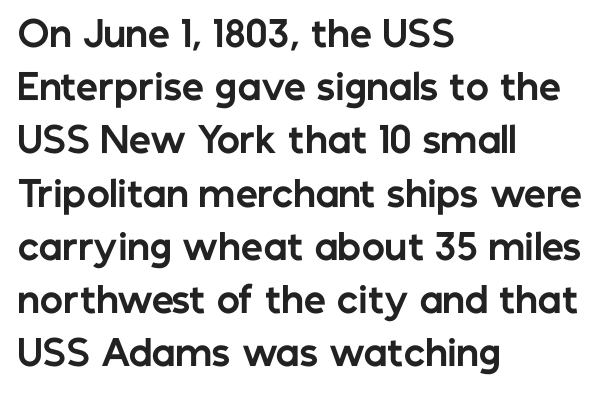
{"serif": "no", "italic": "no", "bold": "yes", "weight": "bold", "width": "normal", "stroke_contrast": "low", "x_height": "medium", "monospaced": "no", "underline": "no", "align": "left", "line_spacing": "normal", "line_spacing_ratio": 1.52, "letter_spacing": "normal", "letter_spacing_em": 0.0, "glyph_px": 35}
